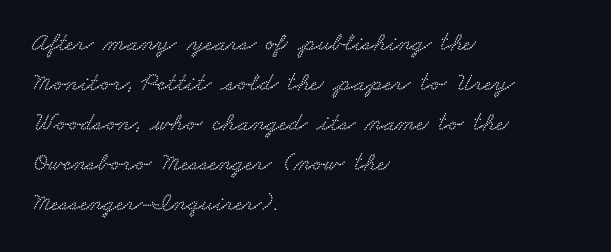
Descender tails drop into unmarked territory. Leading matches the norm, producing a regular column. Here the glyphs are tracked normally, forming tight word shapes. In CSS terms this would be text-align: left.
